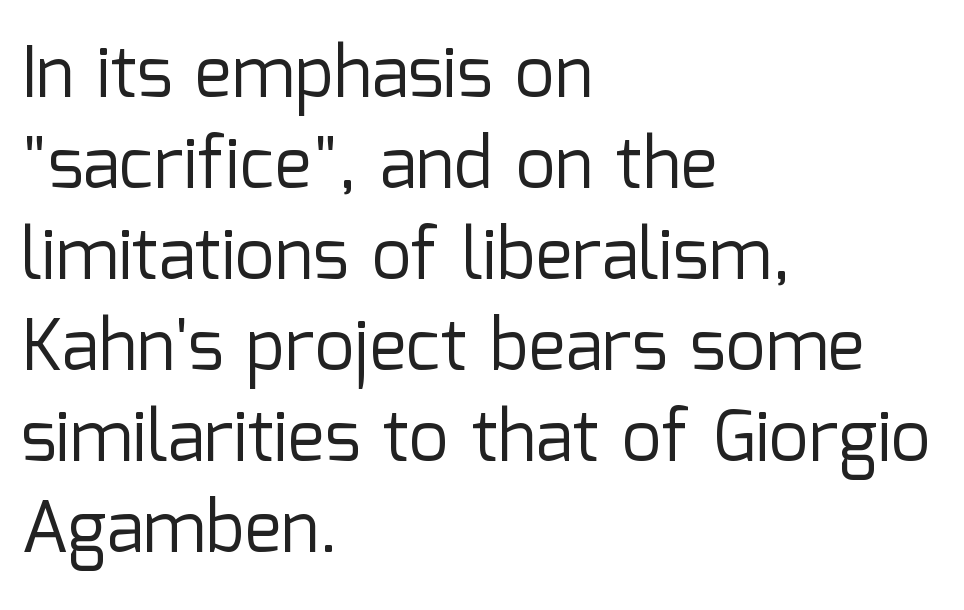
{"serif": "no", "italic": "no", "bold": "no", "weight": "regular", "width": "normal", "stroke_contrast": "low", "x_height": "medium", "monospaced": "no", "underline": "no", "align": "left", "line_spacing": "normal", "line_spacing_ratio": 1.3, "letter_spacing": "normal", "letter_spacing_em": 0.0, "glyph_px": 70}
